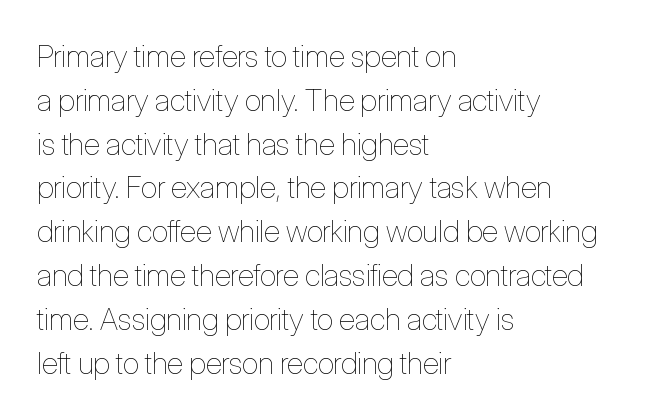
The image shows 30 px thin, condensed type, upright; set left-aligned, normal line spacing (1.46x), normal letter spacing, not underlined; low stroke contrast and a medium x-height.
